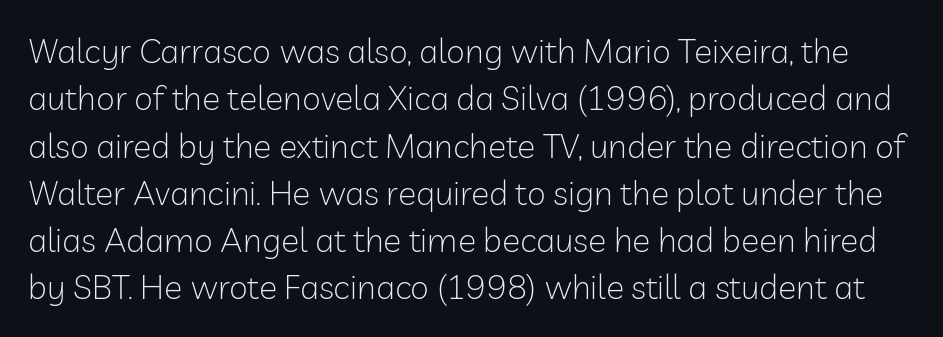
The image shows 34 px light sans-serif type, upright; set normal line spacing (1.39x), normal letter spacing, not underlined; low stroke contrast and a medium x-height.
